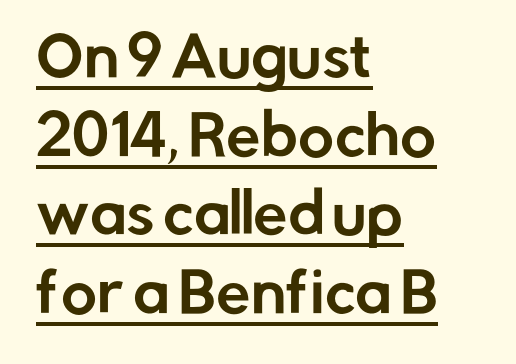
Tracking here is standard; glyphs follow each other at the usual distance. Posture: vertical. Here the designer chose a conventional face with non-uniform glyph widths. These lines are composed in type without serifs. Typeset ragged right — the left edge is the straight one.
